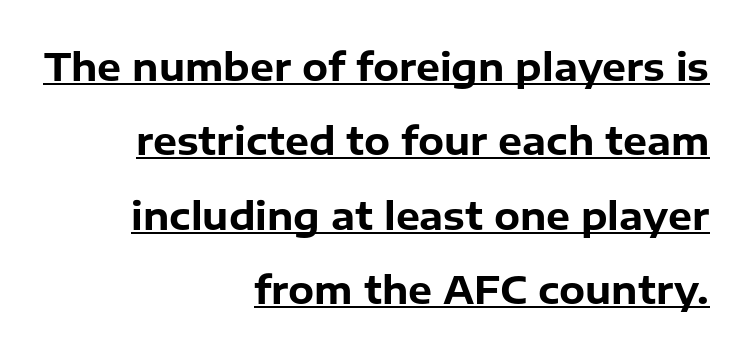
In terms of letterform style, serifs are entirely absent. No extra tracking has been applied to these lines. Does the weight exceed regular? Yes, all the way to bold. You can tell it's not italic because the verticals are truly vertical. Each new line begins a long way beneath the previous one.
